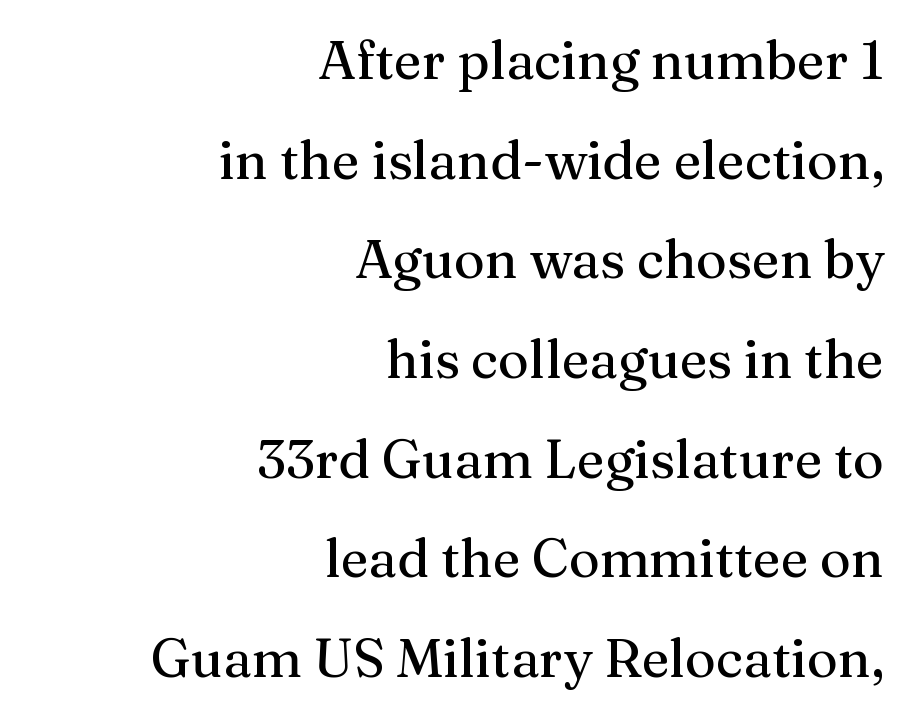
The image shows 53 px serif type, upright; set right-aligned, line spacing 1.88x, normal letter spacing, not underlined; medium stroke contrast and a medium x-height.
